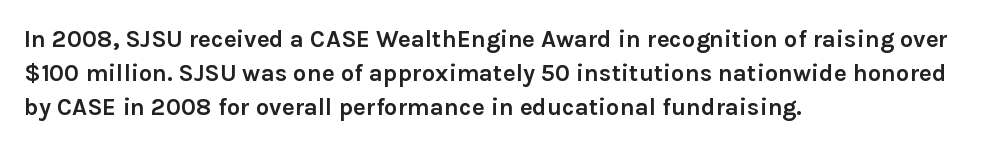
Check under the words: just untouched page. The lettering stays uniformly vertical, giving the passage a roman look. Does the weight exceed regular? Yes, all the way to bold. Leading: standard.
